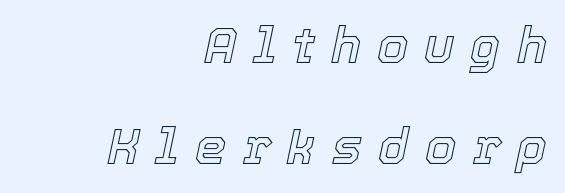
Is this a fixed-width face? No — the glyphs have proportional, varying widths. Underlining? Definitely not there. The passage shown stacks its lines with a broad gap. These lines have a slow, spaced-out rhythm from letter to letter. The letters are slanted; this is an italic face.
